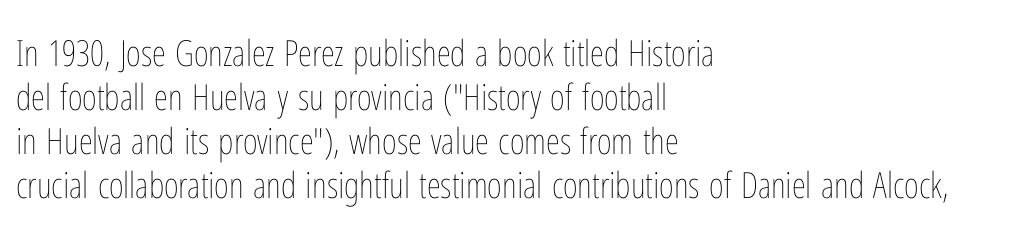
{"italic": "no", "bold": "no", "weight": "thin", "width": "condensed", "stroke_contrast": "low", "x_height": "medium", "monospaced": "no", "underline": "no", "align": "left", "line_spacing_ratio": 1.22, "letter_spacing": "normal", "letter_spacing_em": 0.0, "glyph_px": 36}
